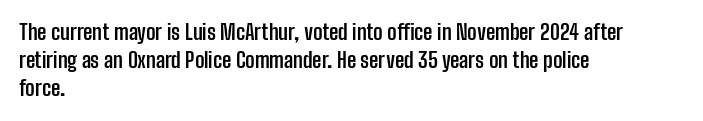
{"italic": "no", "bold": "yes", "underline": "no", "align": "left", "line_spacing": "normal", "line_spacing_ratio": 1.34, "letter_spacing": "normal", "letter_spacing_em": 0.0, "glyph_px": 21}
